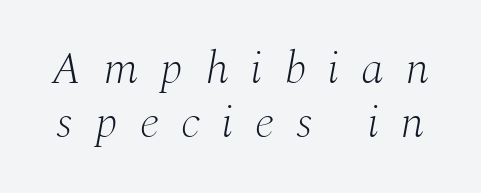
The image shows 46 px light serif type, italic (leaning right); set line spacing 1.17x, unusually wide letter spacing (+0.48 em), not underlined; medium stroke contrast and a medium x-height.
